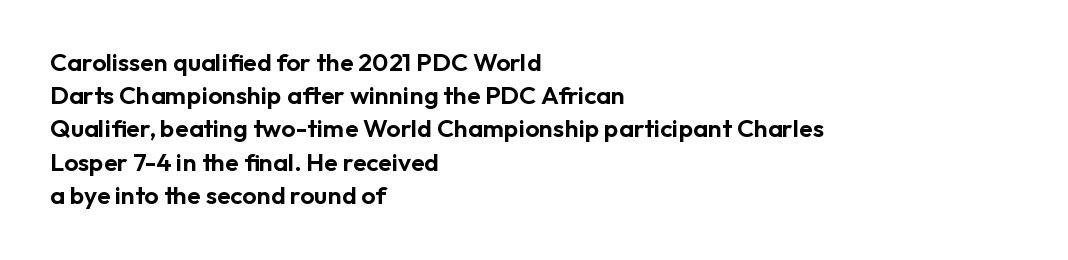
{"italic": "no", "underline": "no", "align": "left", "line_spacing": "normal", "line_spacing_ratio": 1.33, "letter_spacing": "normal", "letter_spacing_em": 0.0, "glyph_px": 25}
